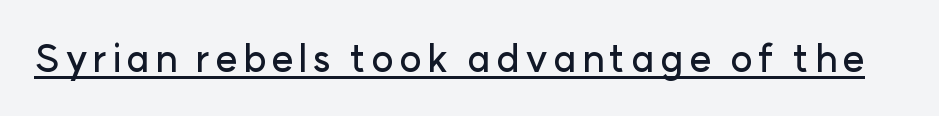
Has an underline been added? It has. Think of a printed novel: that variable character pitch is what you see here. A roman cut, with each character standing at attention. No feet cap the strokes, marking this as sans-serif type.
